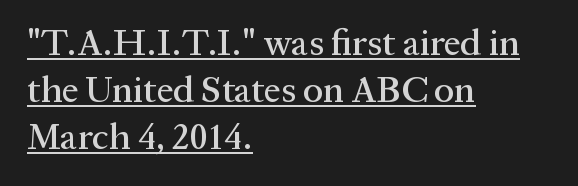
{"serif": "yes", "italic": "no", "width": "normal", "stroke_contrast": "medium", "x_height": "medium", "monospaced": "no", "underline": "yes", "align": "left", "line_spacing": "normal", "line_spacing_ratio": 1.27, "letter_spacing": "normal", "letter_spacing_em": 0.0, "glyph_px": 37}
